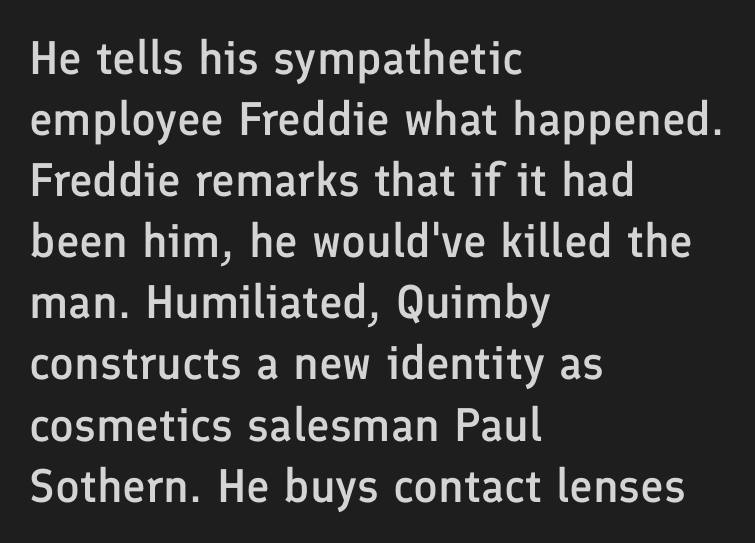
Each letter keeps its own natural width here, so spacing adapts to shape. This block has exactly the height ordinary leading produces. In CSS terms this would be text-align: left. Tracking value appears to be zero — textbook default spacing.
